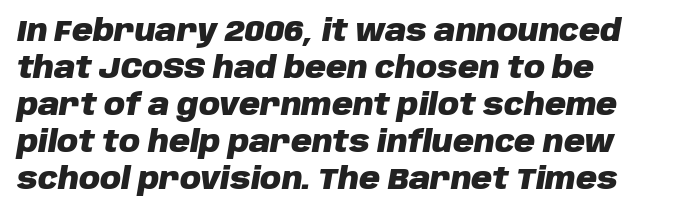
These lines keep a tight, regular rhythm from letter to letter. What weight is shown? A full bold with thick strokes. Horizontal bands of white between lines are of average thickness. The compositor pushed each line to the left boundary. The glyphs are unaccompanied by any horizontal stroke below them.
